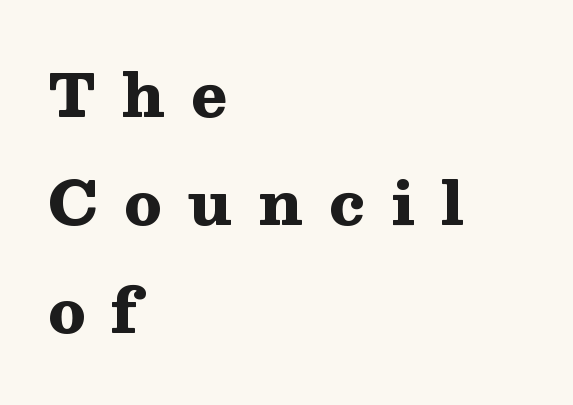
Strong, thick strokes mark this as bold type. You can tell from the footed stems that serif type was used. A typesetter would call this proportional, since set widths differ per character. The line texture is sparse and dotted thanks to wide tracking. Type without underlining. The lines are quadded left.
